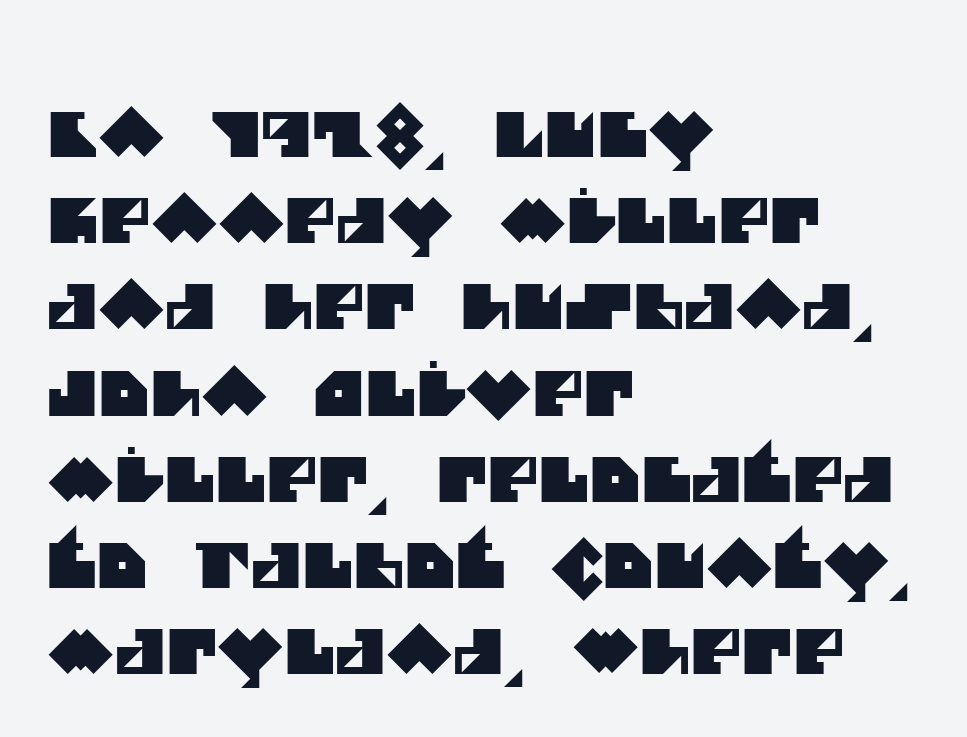
{"serif": "no", "width": "normal", "stroke_contrast": "medium", "x_height": "large", "monospaced": "no", "underline": "no", "align": "left", "line_spacing": "normal", "line_spacing_ratio": 1.39, "letter_spacing": "normal", "letter_spacing_em": 0.0, "glyph_px": 62}
